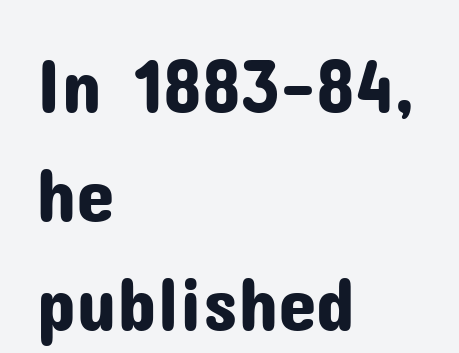
Q: Is the text italic (slanted)? A: No, it is upright.
Q: Is the typeface a serif or a sans-serif typeface? A: Sans-serif.
Q: Is the text underlined? A: No.
Q: How is the paragraph aligned? A: Left-aligned.
Q: Is the spacing between letters normal or unusually wide? A: Normal.
Q: Is the spacing between lines tight, normal or loose? A: Normal.
Q: Width (condensed, normal, or wide)? A: Normal.
Q: Stroke contrast? A: Low.
Q: x-height? A: Medium.
Q: Monospaced? A: No.
